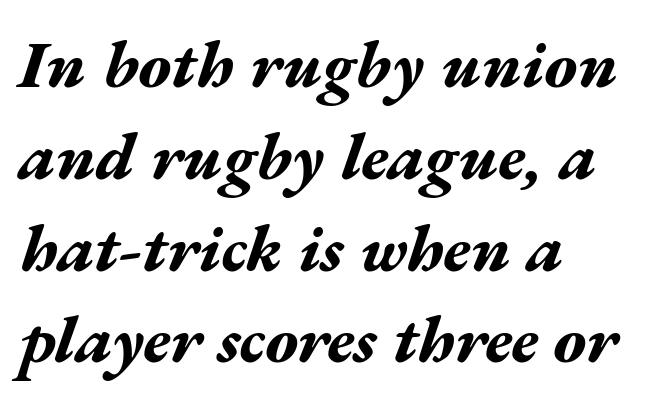
Q: Is the text bold? A: Yes.
Q: Is the text italic (slanted)? A: Yes, it leans right by about 17 degrees.
Q: Is the text underlined? A: No.
Q: How is the paragraph aligned? A: Left-aligned.
Q: Is the spacing between letters normal or unusually wide? A: Normal.
Q: Is the spacing between lines tight, normal or loose? A: Normal.
Q: Width (condensed, normal, or wide)? A: Wide.
Q: Stroke contrast? A: Medium.
Q: x-height? A: Medium.
Q: Monospaced? A: No.
